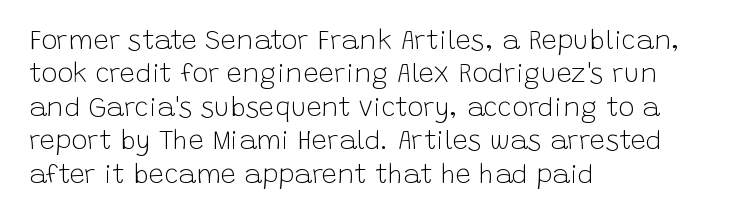
No letter is thick-stroked: the sample isn't bold. This rendering leaves character spacing at its baseline value. A bare baseline throughout the passage. Line beginnings align vertically; line endings do not. This sample uses an upright cut, with every glyph sitting square on the baseline.
